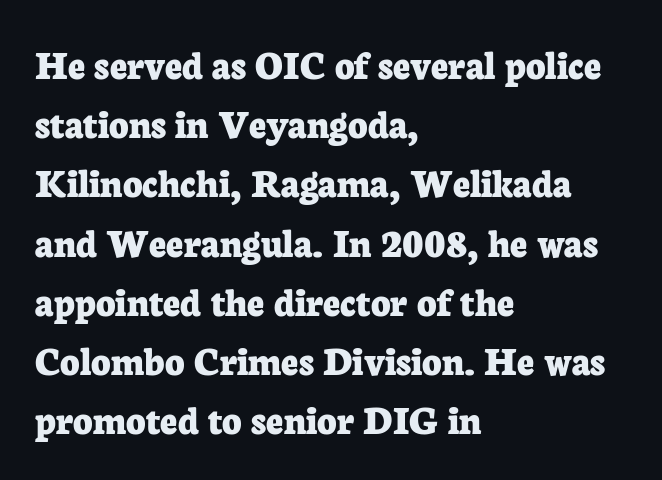
Q: Is the text bold? A: Yes.
Q: Is the text italic (slanted)? A: No, it is upright.
Q: Is the typeface a serif or a sans-serif typeface? A: Serif.
Q: Is the text underlined? A: No.
Q: How is the paragraph aligned? A: Left-aligned.
Q: Is the spacing between letters normal or unusually wide? A: Normal.
Q: Is the spacing between lines tight, normal or loose? A: Normal.
Q: Width (condensed, normal, or wide)? A: Normal.
Q: Stroke contrast? A: Low.
Q: x-height? A: Medium.
Q: Monospaced? A: No.
